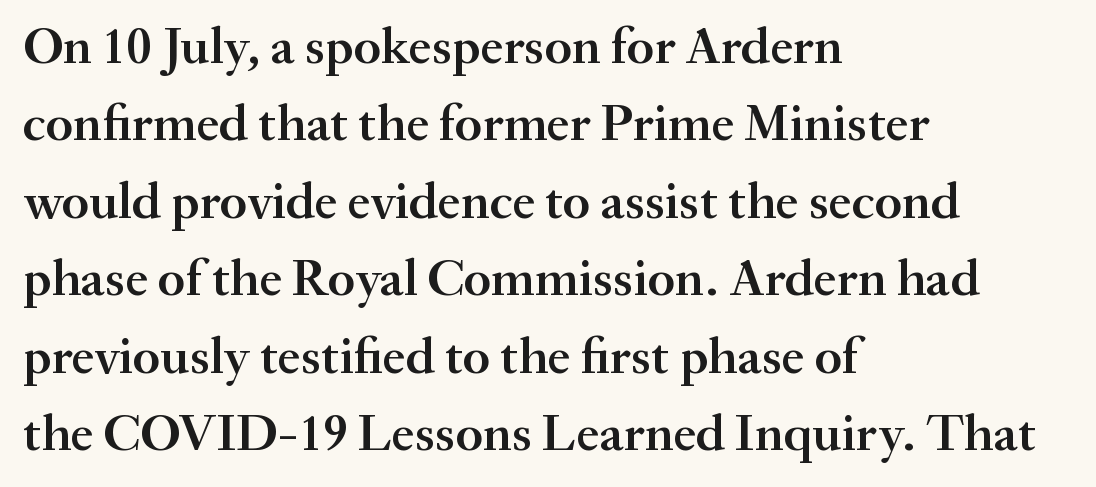
Q: Is the text bold? A: Semi-bold.
Q: Is the text italic (slanted)? A: No, it is upright.
Q: Is the typeface a serif or a sans-serif typeface? A: Serif.
Q: Is the text underlined? A: No.
Q: How is the paragraph aligned? A: Left-aligned.
Q: Is the spacing between letters normal or unusually wide? A: Normal.
Q: Is the spacing between lines tight, normal or loose? A: Normal.
Q: Width (condensed, normal, or wide)? A: Normal.
Q: Stroke contrast? A: Medium.
Q: x-height? A: Small.
Q: Monospaced? A: No.
